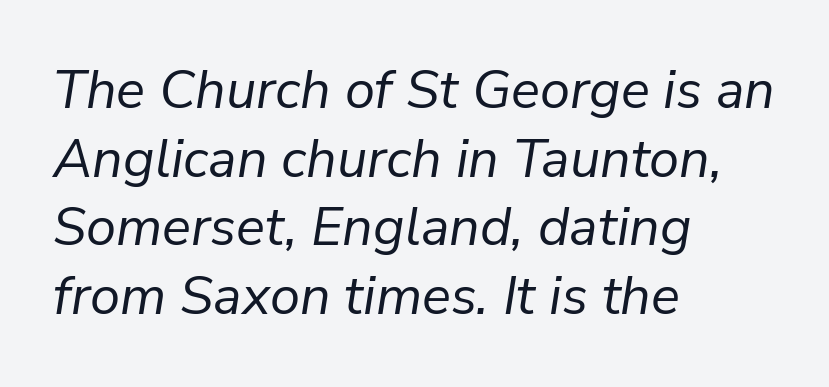
The image shows 54 px regular-weight type, italic (leaning right); set left-aligned, normal line spacing (1.27x), normal letter spacing, not underlined; low stroke contrast and a medium x-height.
